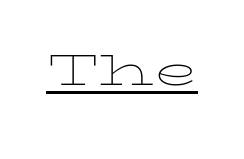
Stem width sits at or under what a default text font uses. Observe the ordinary spacing: letters are neighbours, not strangers. The letters stand upright; this is a roman face. These characters rest on top of a visible drawn line. Looks like regular typesetting: each glyph gets only the width it needs.
